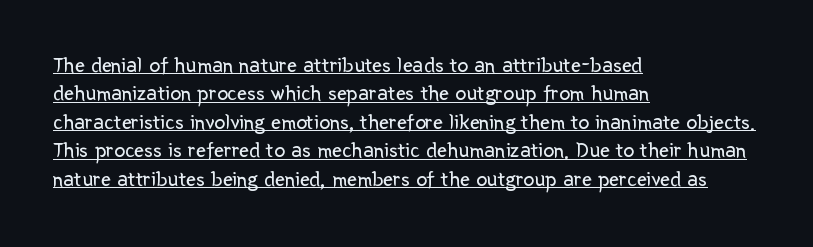
The image shows 22 px text type, upright; set left-aligned, normal line spacing (1.29x), normal letter spacing, underlined.
